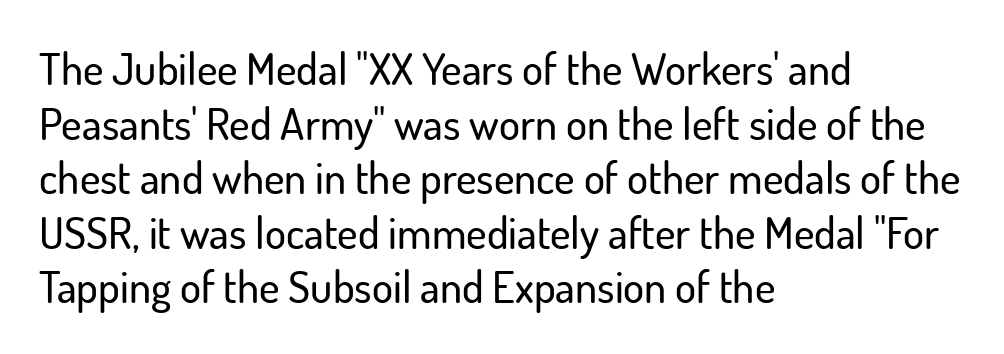
Q: Is the text italic (slanted)? A: No, it is upright.
Q: Is the typeface a serif or a sans-serif typeface? A: Sans-serif.
Q: Is the text underlined? A: No.
Q: How is the paragraph aligned? A: Left-aligned.
Q: Is the spacing between letters normal or unusually wide? A: Normal.
Q: Width (condensed, normal, or wide)? A: Normal.
Q: Stroke contrast? A: Low.
Q: x-height? A: Small.
Q: Monospaced? A: No.
